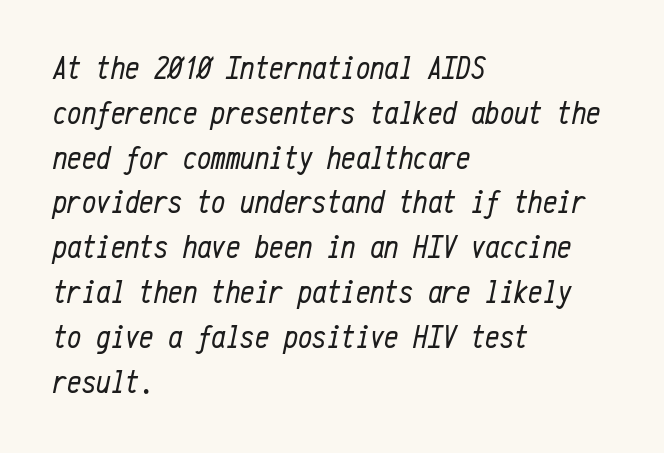
The image shows 32 px regular-weight, condensed type, italic (leaning right), monospaced; set left-aligned, normal line spacing (1.4x), normal letter spacing, not underlined; low stroke contrast and a medium x-height.
